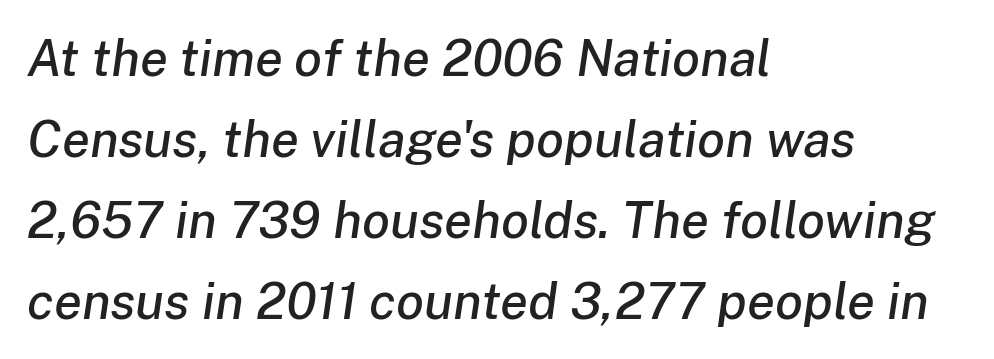
Is this a fixed-width face? No — the glyphs have proportional, varying widths. Line beginnings align vertically; line endings do not. A typesetter would mark this as italic. Nobody drew a line under any word here.
